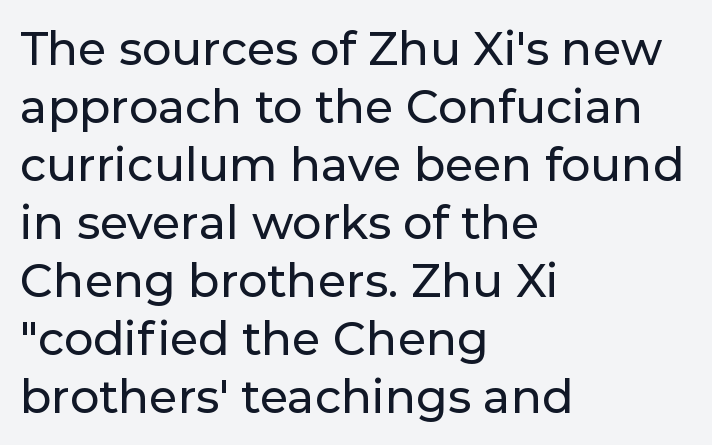
{"serif": "no", "italic": "no", "width": "normal", "stroke_contrast": "low", "x_height": "medium", "monospaced": "no", "underline": "no", "align": "left", "line_spacing": "normal", "line_spacing_ratio": 1.26, "letter_spacing": "normal", "letter_spacing_em": 0.0, "glyph_px": 46}
